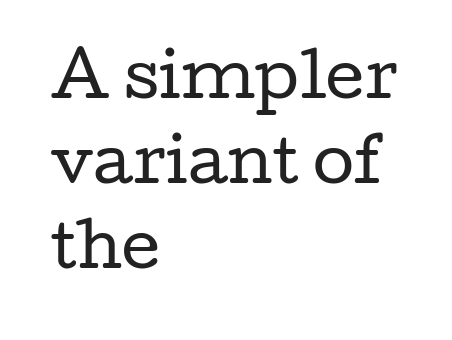
The image shows 60 px regular-weight, wide serif type, upright; set left-aligned, normal line spacing (1.42x), normal letter spacing, not underlined; low stroke contrast and a medium x-height.
